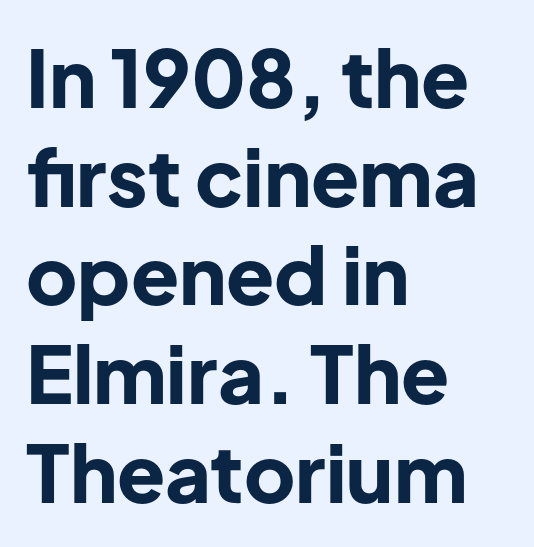
The image shows 79 px bold sans-serif type, upright; set left-aligned, normal line spacing (1.25x), normal letter spacing, not underlined; low stroke contrast and a medium x-height.
